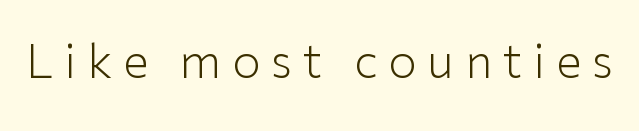
In terms of posture, this sample is upright. Tracking value appears strongly positive — letters spread wide. Are there feet on the stems? There aren't — it's a sans. Do the characters align in a grid? No, the font is proportional.
